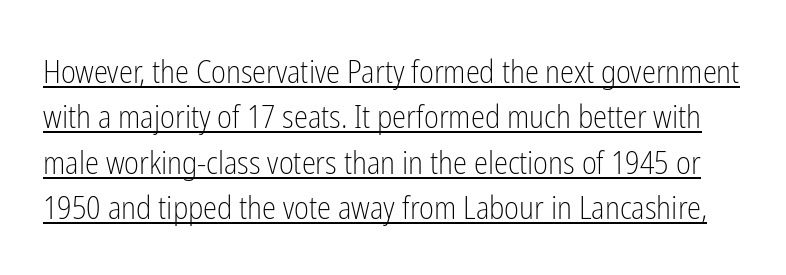
Q: Is the text bold? A: No.
Q: Is the text italic (slanted)? A: No, it is upright.
Q: Is the typeface a serif or a sans-serif typeface? A: Sans-serif.
Q: Is the text underlined? A: Yes.
Q: Is the spacing between letters normal or unusually wide? A: Normal.
Q: Is the spacing between lines tight, normal or loose? A: Normal.
Q: Width (condensed, normal, or wide)? A: Condensed.
Q: Stroke contrast? A: Low.
Q: x-height? A: Medium.
Q: Monospaced? A: No.
